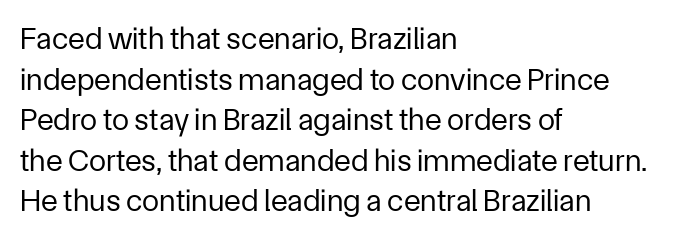
Words float on clear page, feet unadorned. Quick note: interline space is typical. The rendering uses natural spacing where letterforms have individual widths. The typesetter chose a ragged-right arrangement here. Ink coverage per letter is moderate at most. Nothing unusual about the tracking: characters are spaced as the font intends.
